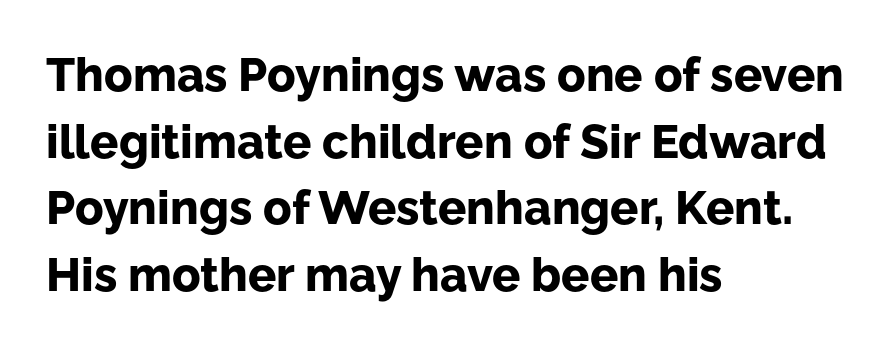
The image shows 47 px bold sans-serif type, upright; set left-aligned, normal line spacing (1.42x), normal letter spacing, not underlined; low stroke contrast and a medium x-height.
